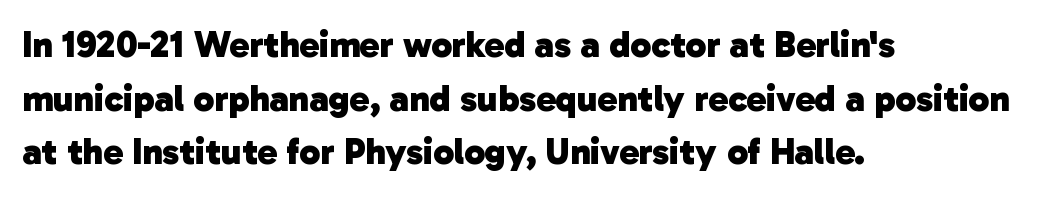
The image shows 37 px heavy sans-serif type; set left-aligned, normal line spacing (1.45x), normal letter spacing, not underlined; low stroke contrast and a medium x-height.
